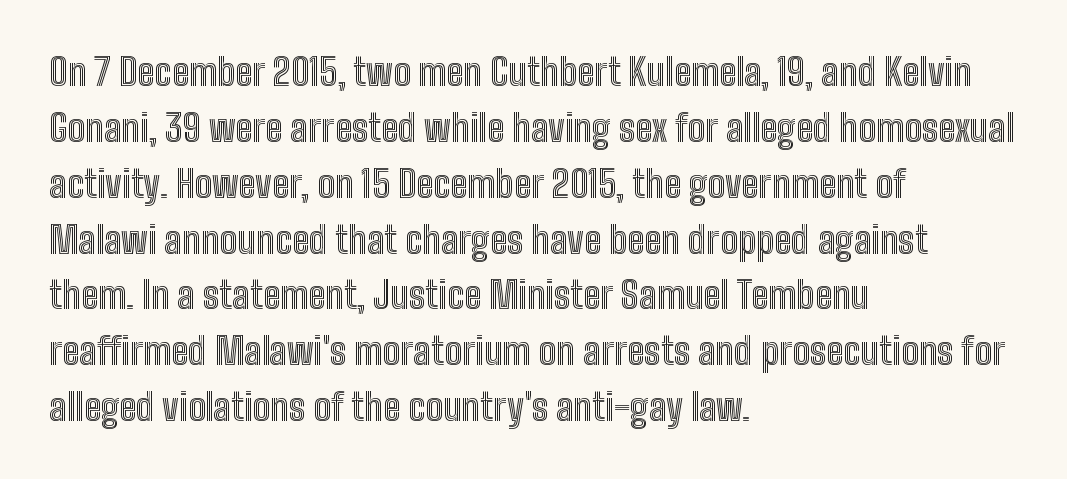
Q: Is the text italic (slanted)? A: No, it is upright.
Q: Is the text underlined? A: No.
Q: How is the paragraph aligned? A: Left-aligned.
Q: Is the spacing between letters normal or unusually wide? A: Normal.
Q: Is the spacing between lines tight, normal or loose? A: Normal.
Q: Width (condensed, normal, or wide)? A: Condensed.
Q: x-height? A: Medium.
Q: Monospaced? A: No.
